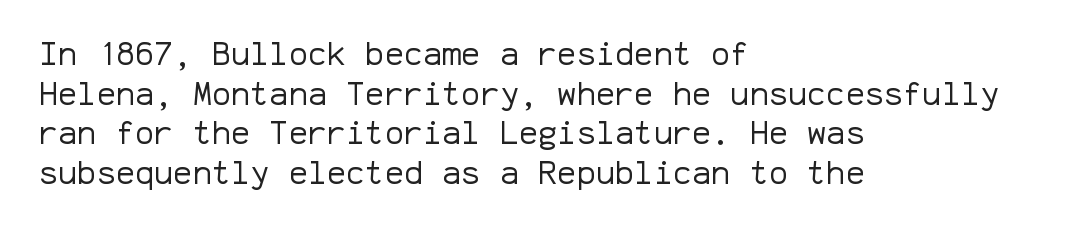
Q: Is the text bold? A: No.
Q: Is the text italic (slanted)? A: No, it is upright.
Q: Is the typeface a serif or a sans-serif typeface? A: Sans-serif.
Q: Is the text underlined? A: No.
Q: How is the paragraph aligned? A: Left-aligned.
Q: Is the spacing between letters normal or unusually wide? A: Normal.
Q: Width (condensed, normal, or wide)? A: Normal.
Q: Stroke contrast? A: Low.
Q: x-height? A: Medium.
Q: Monospaced? A: Yes.
